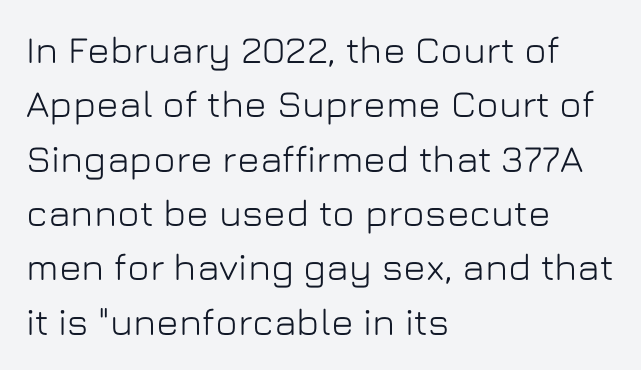
{"serif": "no", "italic": "no", "width": "normal", "stroke_contrast": "low", "x_height": "medium", "monospaced": "no", "underline": "no", "align": "left", "line_spacing": "normal", "line_spacing_ratio": 1.43, "letter_spacing": "normal", "letter_spacing_em": 0.0, "glyph_px": 38}
